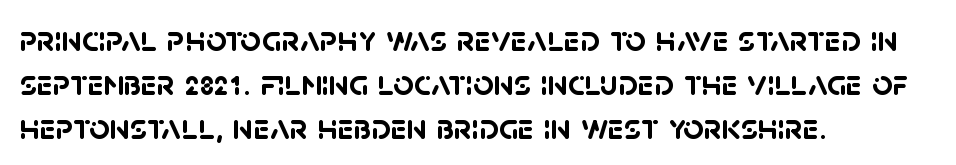
The image shows 36 px semibold sans-serif type; set left-aligned, line spacing 1.22x, normal letter spacing, not underlined; low stroke contrast and a large x-height.
